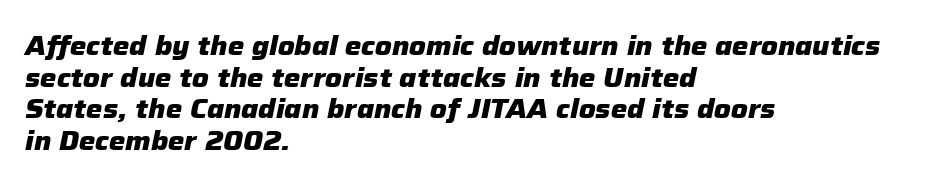
Set as a true bold cut, around the 700 mark. Plain, unruled lines of type. Looking at the ascenders, they clearly lean. The letterforms sit shoulder to shoulder at normal distance.
